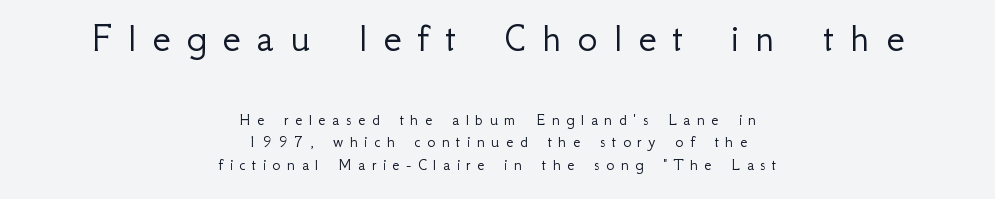
The image shows 42 px light sans-serif type, upright; set centered, normal line spacing (1.32x), unusually wide letter spacing (+0.38 em), not underlined; the first (top) block is 2.47x larger; low stroke contrast and a small x-height.
